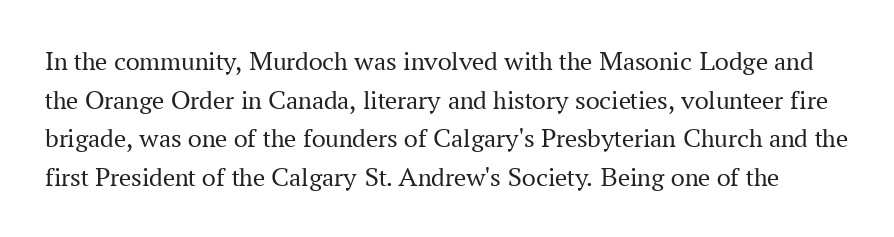
Heaviness? Minimal to ordinary, like unemphasized prose. The horizontal fit of the characters is conventional and even. Tall strokes in this sample are plumb rather than angled. If you measured baseline to baseline, you'd find a middling distance.
